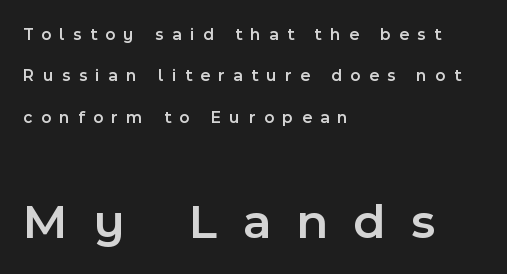
Q: Is the text bold? A: Semi-bold.
Q: Is the text italic (slanted)? A: No, it is upright.
Q: Is the typeface a serif or a sans-serif typeface? A: Sans-serif.
Q: Is the text underlined? A: No.
Q: How is the paragraph aligned? A: Left-aligned.
Q: Is the spacing between letters normal or unusually wide? A: Unusually wide.
Q: Is the spacing between lines tight, normal or loose? A: Loose.
Q: Which block of text is set in a larger size, the first (top) or the second (bottom)? A: The second (bottom) one.
Q: Width (condensed, normal, or wide)? A: Normal.
Q: x-height? A: Medium.
Q: Monospaced? A: No.
